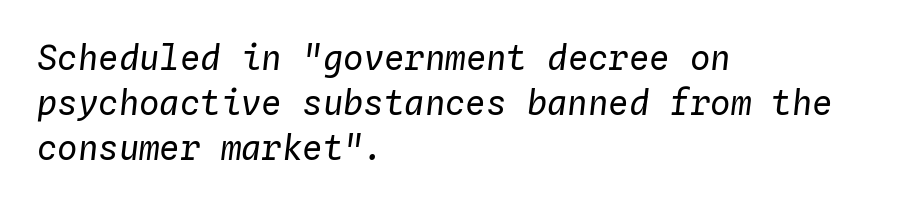
The image shows 34 px regular-weight type, italic (leaning right), monospaced; set left-aligned, normal line spacing (1.32x), normal letter spacing, not underlined; low stroke contrast and a medium x-height.
